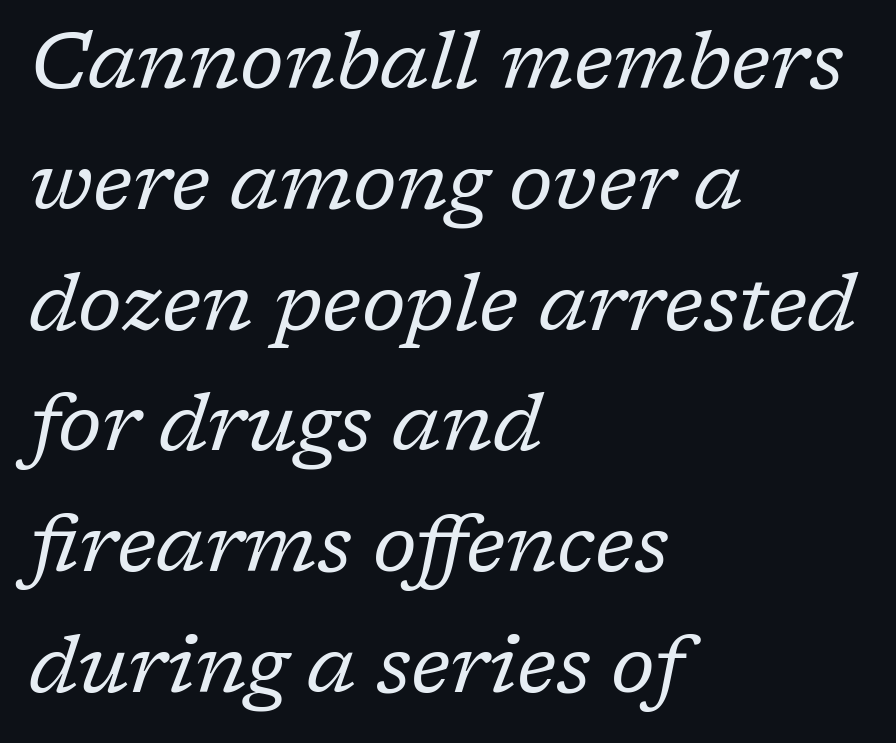
The image shows 80 px regular-weight serif type, italic (leaning right); set left-aligned, normal line spacing (1.51x), normal letter spacing, not underlined; low stroke contrast and a medium x-height.
